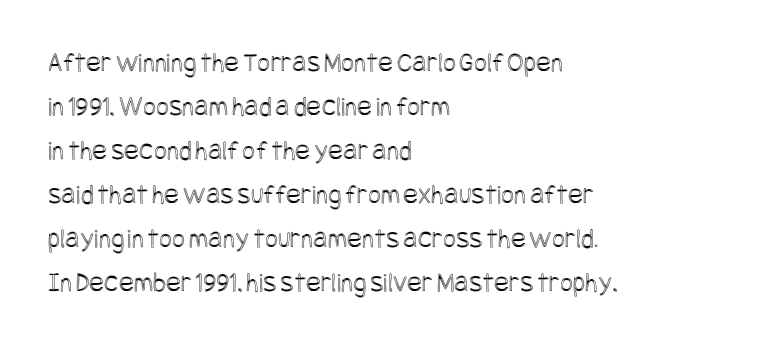
Q: Is the text italic (slanted)? A: No, it is upright.
Q: Is the text underlined? A: No.
Q: How is the paragraph aligned? A: Left-aligned.
Q: Is the spacing between letters normal or unusually wide? A: Normal.
Q: Is the spacing between lines tight, normal or loose? A: Normal.
Q: Width (condensed, normal, or wide)? A: Condensed.
Q: x-height? A: Large.
